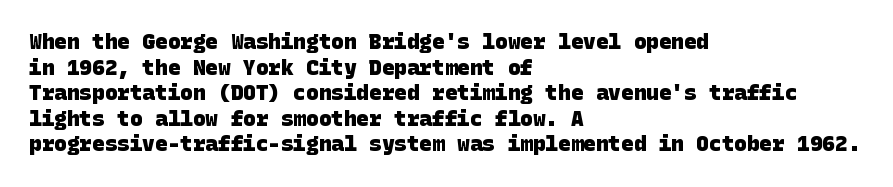
Q: Is the text bold? A: Yes.
Q: Is the text underlined? A: No.
Q: How is the paragraph aligned? A: Left-aligned.
Q: Is the spacing between letters normal or unusually wide? A: Normal.
